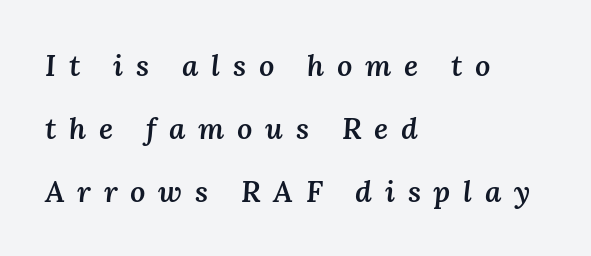
{"italic": "yes", "lean": "right", "slant_degrees": 3, "bold": "semi", "weight": "semibold", "width": "normal", "stroke_contrast": "medium", "x_height": "medium", "monospaced": "no", "underline": "no", "align": "left", "line_spacing": "loose", "line_spacing_ratio": 2.1, "letter_spacing": "wide", "letter_spacing_em": 0.42, "glyph_px": 30}
